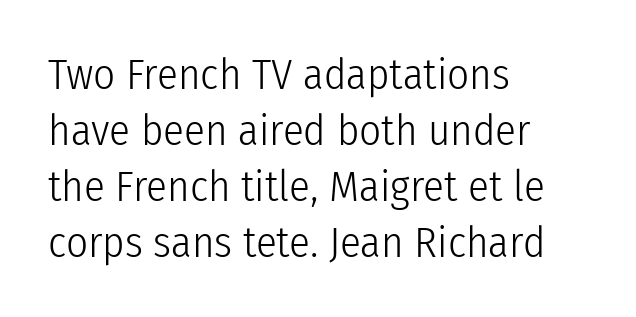
{"serif": "no", "italic": "no", "bold": "no", "weight": "light", "width": "condensed", "stroke_contrast": "low", "x_height": "medium", "monospaced": "no", "underline": "no", "align": "left", "line_spacing": "normal", "line_spacing_ratio": 1.3, "letter_spacing": "normal", "letter_spacing_em": 0.0, "glyph_px": 43}
